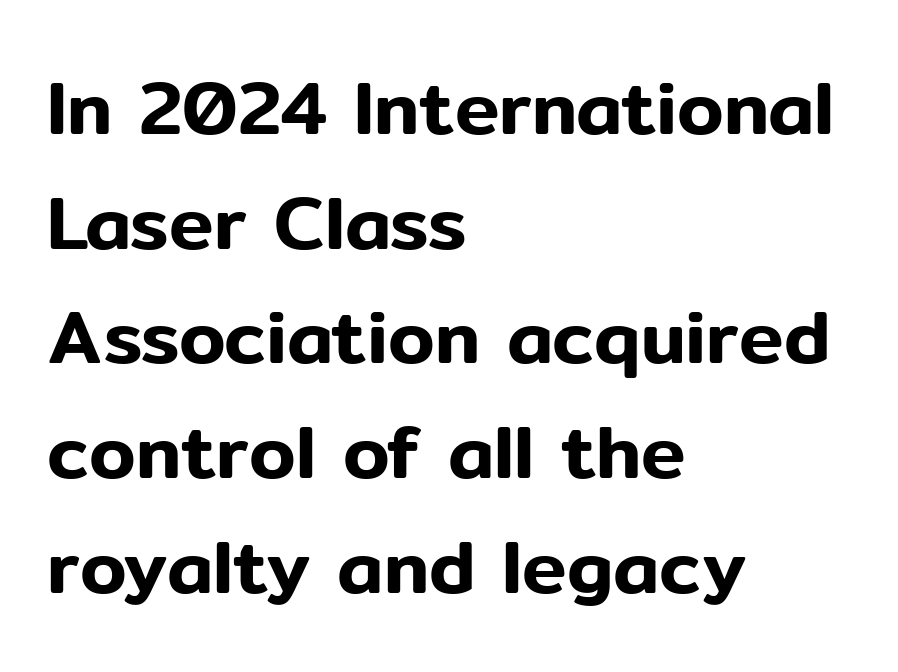
The image shows 75 px sans-serif type, upright; set left-aligned, normal line spacing (1.53x), normal letter spacing, not underlined; low stroke contrast and a medium x-height.
